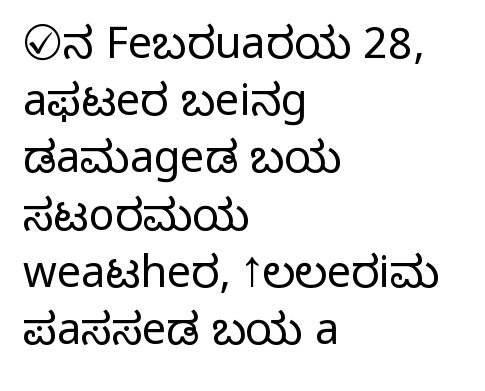
The designer went with a sans here, leaving each stem footless. A student would call this left alignment; a typographer would say flush left, rag right. Lines of text with bare space underneath. Every character sits straight up, as roman type does. Compared with a typical body face, this is equally light or lighter still. Evenly set lines give the paragraph a standard silhouette.
